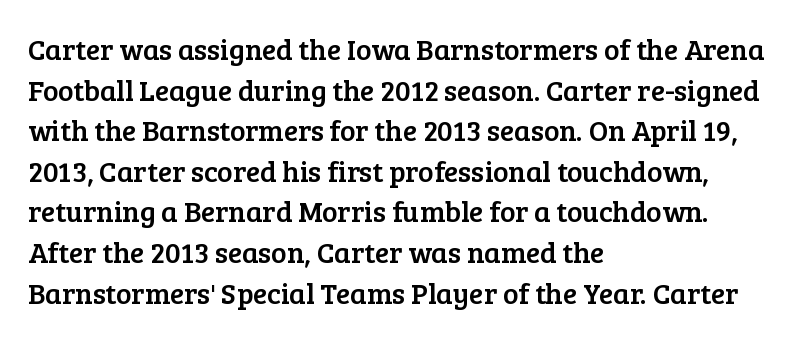
Q: Is the text italic (slanted)? A: No, it is upright.
Q: Is the typeface a serif or a sans-serif typeface? A: Serif.
Q: Is the text underlined? A: No.
Q: How is the paragraph aligned? A: Left-aligned.
Q: Is the spacing between letters normal or unusually wide? A: Normal.
Q: Is the spacing between lines tight, normal or loose? A: Normal.
Q: Width (condensed, normal, or wide)? A: Normal.
Q: Stroke contrast? A: Low.
Q: x-height? A: Medium.
Q: Monospaced? A: No.
